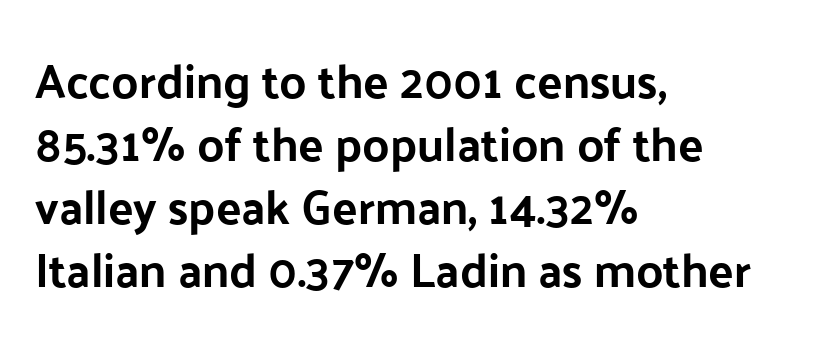
The axis of the letterforms is exactly vertical. Stroke thickness is high; the sample reads as a true bold. Serifs: no, the terminals of the letterforms are clean. Varying glyph widths throughout — classic text-font behaviour. The typesetter chose a ragged-right arrangement here. The letterforms sit shoulder to shoulder at normal distance.
